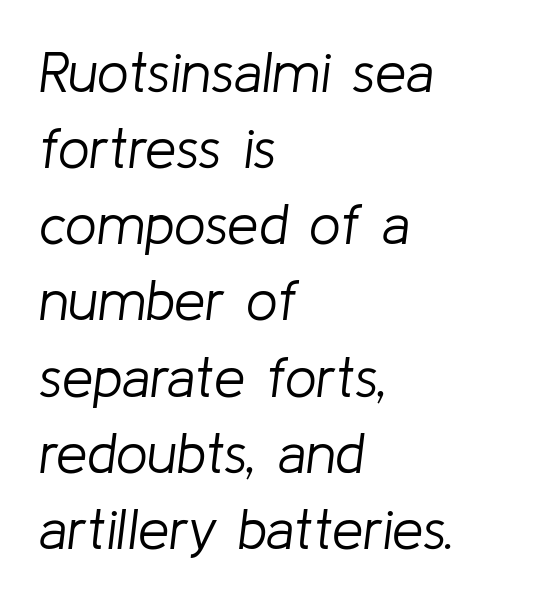
The image shows 56 px light type, italic (leaning right); set left-aligned, normal line spacing (1.36x), normal letter spacing, not underlined; low stroke contrast and a medium x-height.
